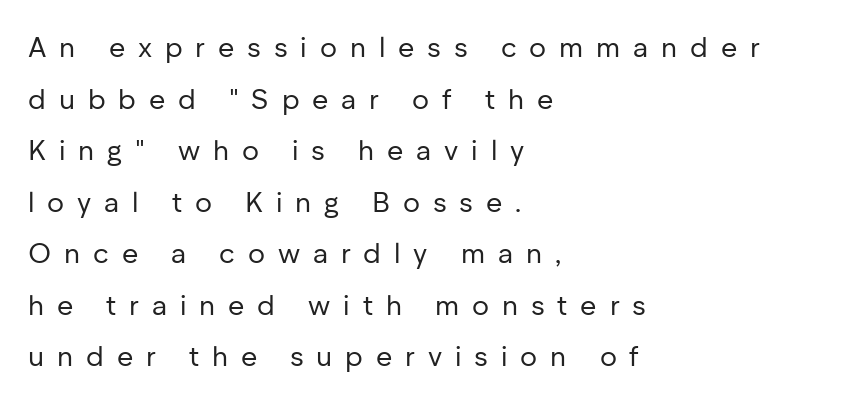
The image shows 28 px regular-weight sans-serif type, upright; set left-aligned, line spacing 1.84x, unusually wide letter spacing (+0.46 em), not underlined; low stroke contrast and a medium x-height.
